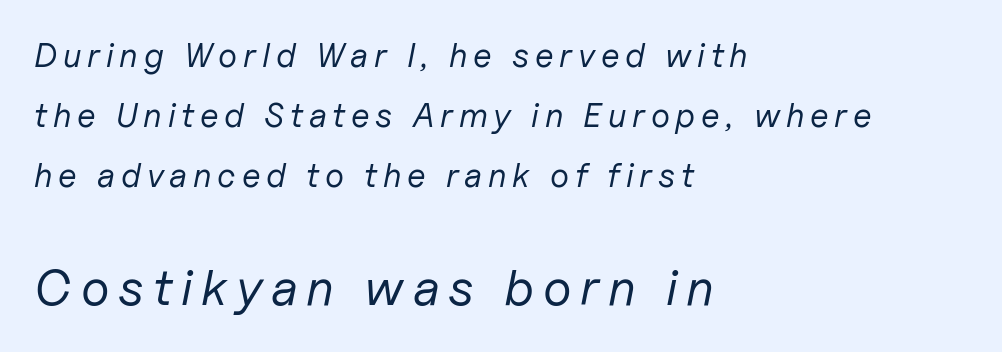
{"italic": "yes", "lean": "right", "slant_degrees": 11, "bold": "no", "weight": "regular", "width": "normal", "stroke_contrast": "low", "x_height": "medium", "monospaced": "no", "underline": "no", "align": "left", "line_spacing_ratio": 1.77, "larger_block": "second", "size_ratio": 1.5, "glyph_px": 51}
